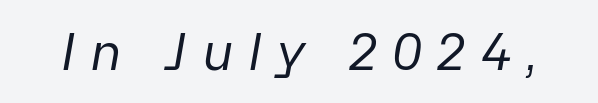
Q: Is the text bold? A: No.
Q: Is the text italic (slanted)? A: Yes, it leans right by about 10 degrees.
Q: Is the text underlined? A: No.
Q: Is the spacing between letters normal or unusually wide? A: Unusually wide.
Q: Width (condensed, normal, or wide)? A: Normal.
Q: Stroke contrast? A: Low.
Q: x-height? A: Medium.
Q: Monospaced? A: No.
